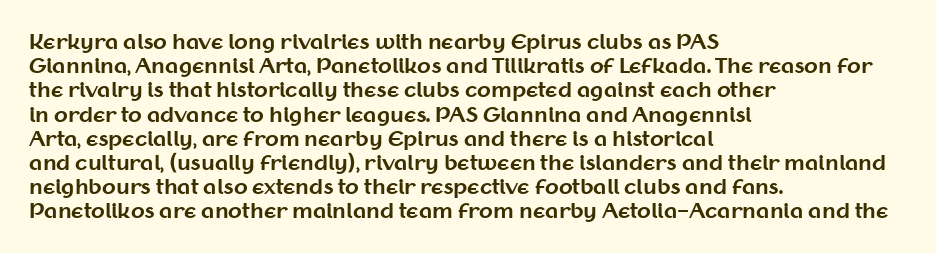
Q: Is the text bold? A: Yes.
Q: Is the text italic (slanted)? A: No, it is upright.
Q: Is the text underlined? A: No.
Q: How is the paragraph aligned? A: Left-aligned.
Q: Is the spacing between letters normal or unusually wide? A: Normal.
